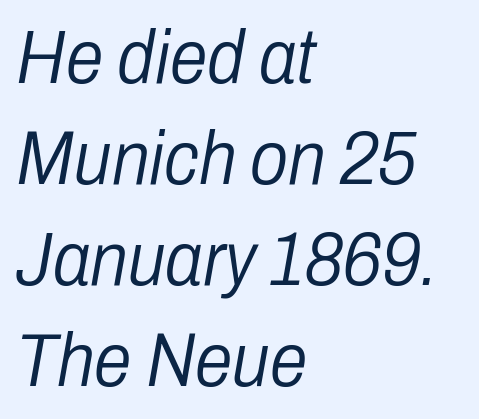
Q: Is the text bold? A: No.
Q: Is the text italic (slanted)? A: Yes, it leans right by about 10 degrees.
Q: Is the text underlined? A: No.
Q: How is the paragraph aligned? A: Left-aligned.
Q: Is the spacing between letters normal or unusually wide? A: Normal.
Q: Is the spacing between lines tight, normal or loose? A: Normal.
Q: Width (condensed, normal, or wide)? A: Condensed.
Q: Stroke contrast? A: Low.
Q: x-height? A: Medium.
Q: Monospaced? A: No.
